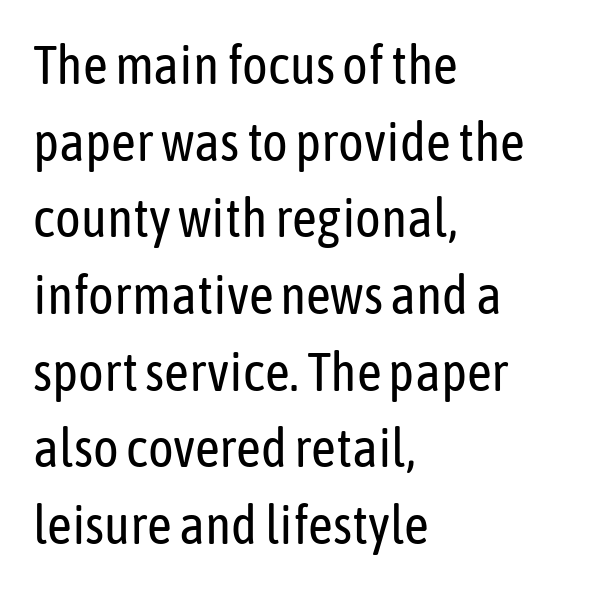
The image shows 54 px regular-weight, condensed sans-serif type, upright; set left-aligned, normal line spacing (1.42x), normal letter spacing, not underlined; low stroke contrast and a medium x-height.
